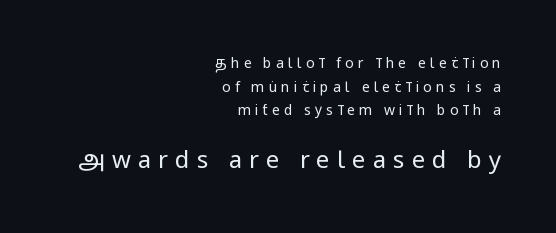
{"italic": "no", "bold": "no", "underline": "no", "align": "right", "line_spacing": "normal", "line_spacing_ratio": 1.68, "letter_spacing": "wide", "letter_spacing_em": 0.29, "larger_block": "second", "size_ratio": 1.71, "glyph_px": 24}
